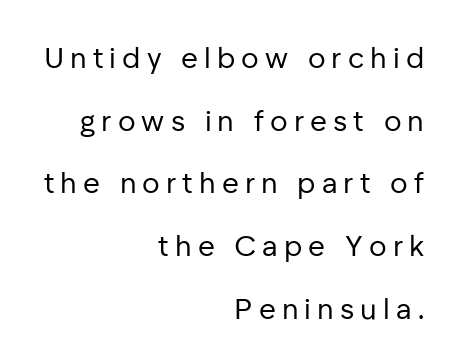
{"serif": "no", "italic": "no", "bold": "no", "weight": "regular", "width": "normal", "stroke_contrast": "low", "x_height": "medium", "monospaced": "no", "underline": "no", "align": "right", "line_spacing": "loose", "line_spacing_ratio": 2.16, "letter_spacing": "wide", "letter_spacing_em": 0.21, "glyph_px": 29}
